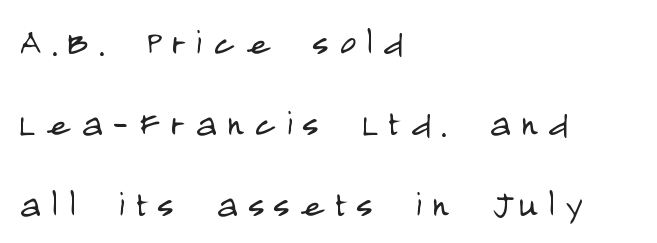
Q: Is the text bold? A: No.
Q: Is the text italic (slanted)? A: No, it is upright.
Q: Is the typeface a serif or a sans-serif typeface? A: Sans-serif.
Q: Is the text underlined? A: No.
Q: How is the paragraph aligned? A: Left-aligned.
Q: Is the spacing between letters normal or unusually wide? A: Unusually wide.
Q: Width (condensed, normal, or wide)? A: Condensed.
Q: Stroke contrast? A: Low.
Q: x-height? A: Large.
Q: Monospaced? A: No.
